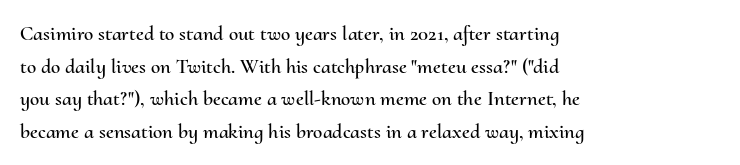
{"italic": "no", "underline": "no", "align": "left", "line_spacing": "normal", "line_spacing_ratio": 1.55, "letter_spacing": "normal", "letter_spacing_em": 0.0, "glyph_px": 21}
